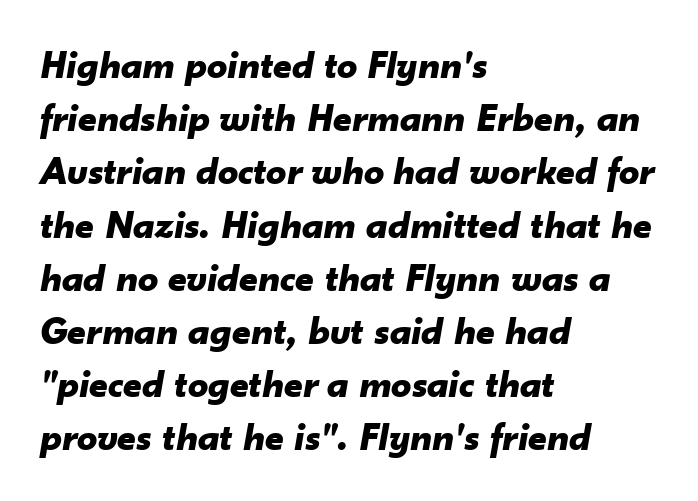
The image shows 40 px bold type, italic (leaning right); set left-aligned, normal line spacing (1.33x), normal letter spacing, not underlined; low stroke contrast and a small x-height.
